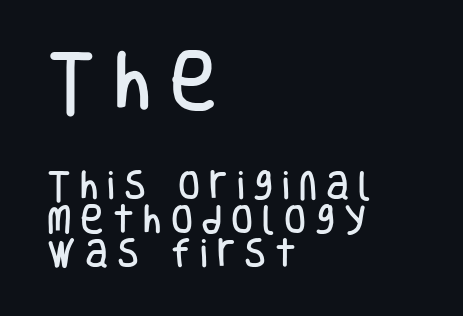
Varying glyph widths throughout — classic text-font behaviour. Only glyphs here, with clear space below each row. Scale decreases going downward across the two blocks. The horizontal fit of the characters is loose and conspicuously gappy.
